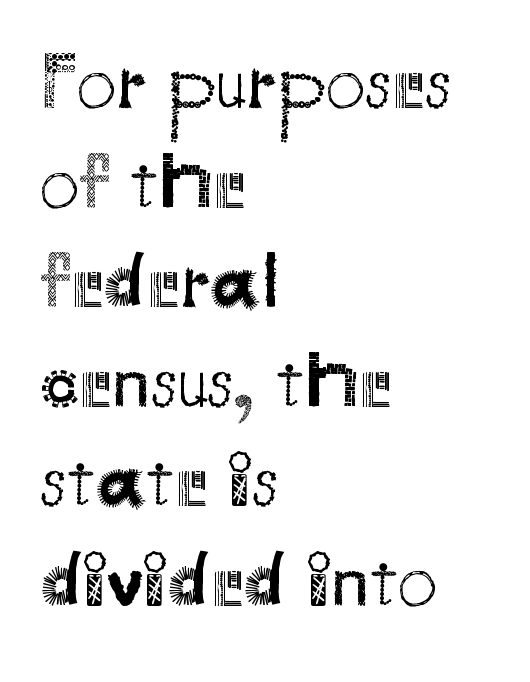
Q: Is the text bold? A: No.
Q: Is the text italic (slanted)? A: No, it is upright.
Q: Is the typeface a serif or a sans-serif typeface? A: Sans-serif.
Q: Is the text underlined? A: No.
Q: How is the paragraph aligned? A: Left-aligned.
Q: Is the spacing between letters normal or unusually wide? A: Normal.
Q: Is the spacing between lines tight, normal or loose? A: Normal.
Q: Width (condensed, normal, or wide)? A: Normal.
Q: Stroke contrast? A: Medium.
Q: x-height? A: Small.
Q: Monospaced? A: No.
